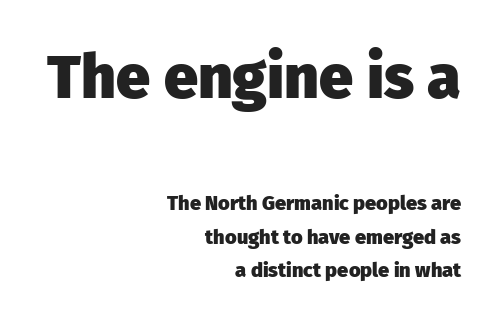
Think of a printed novel: that variable character pitch is what you see here. Size contrast runs from large at the top to small at the bottom. The sample has been set heavy, in full bold. A typesetter would call this leading conventional body-copy spacing. Do the letters lean? They stand straight.
